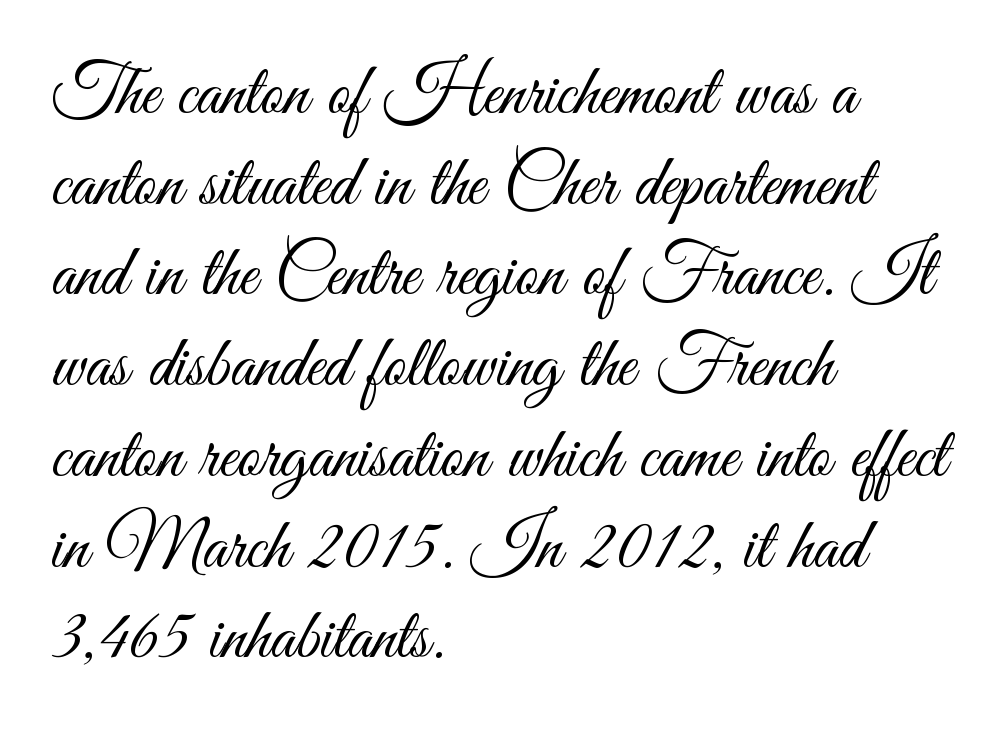
The ragged edge is on the right, which tells us the setting is flush left. In terms of letterspacing, this is plain default setting. The designer left line spacing at the default. I'd call this a sans setting — the letters go barefoot.
